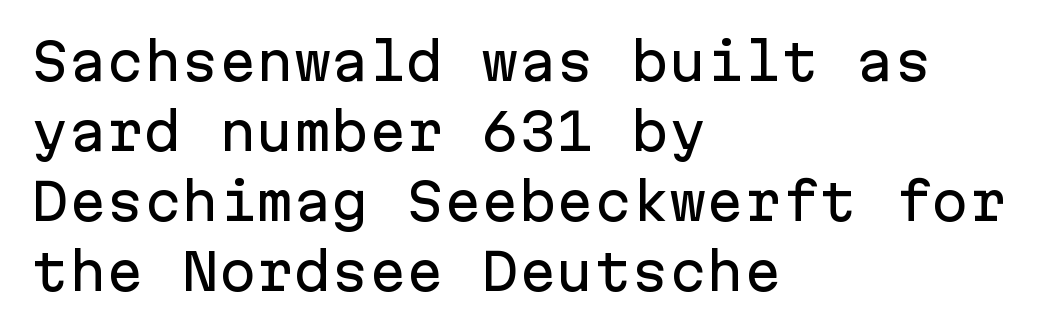
Typographically, this falls in the sans-serif category. The ragged edge is on the right, which tells us the setting is flush left. Here the designer chose a console-style face with uniform glyph widths. Do the letters lean? They stand straight.
